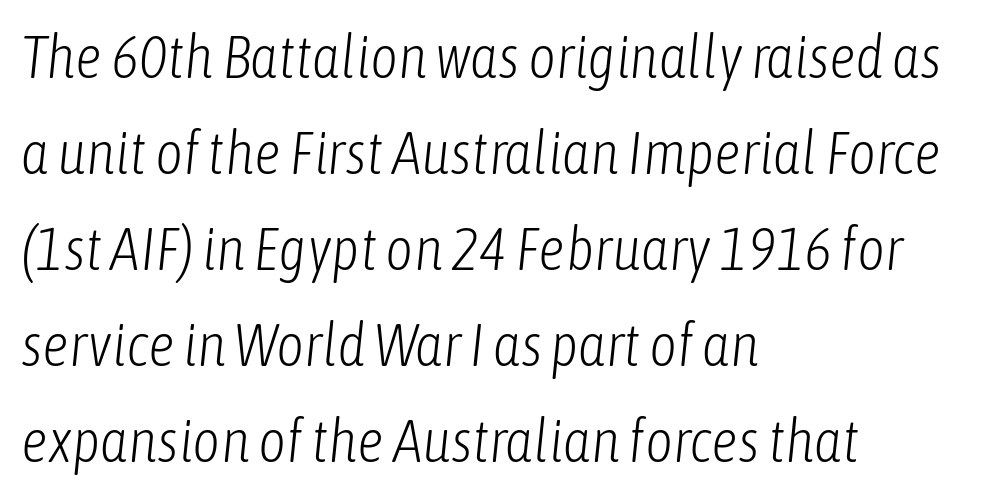
Q: Is the text bold? A: No.
Q: Is the text italic (slanted)? A: Yes, it leans right by about 6 degrees.
Q: Is the text underlined? A: No.
Q: How is the paragraph aligned? A: Left-aligned.
Q: Is the spacing between letters normal or unusually wide? A: Normal.
Q: Is the spacing between lines tight, normal or loose? A: Normal.
Q: Width (condensed, normal, or wide)? A: Condensed.
Q: Stroke contrast? A: Low.
Q: x-height? A: Medium.
Q: Monospaced? A: No.
